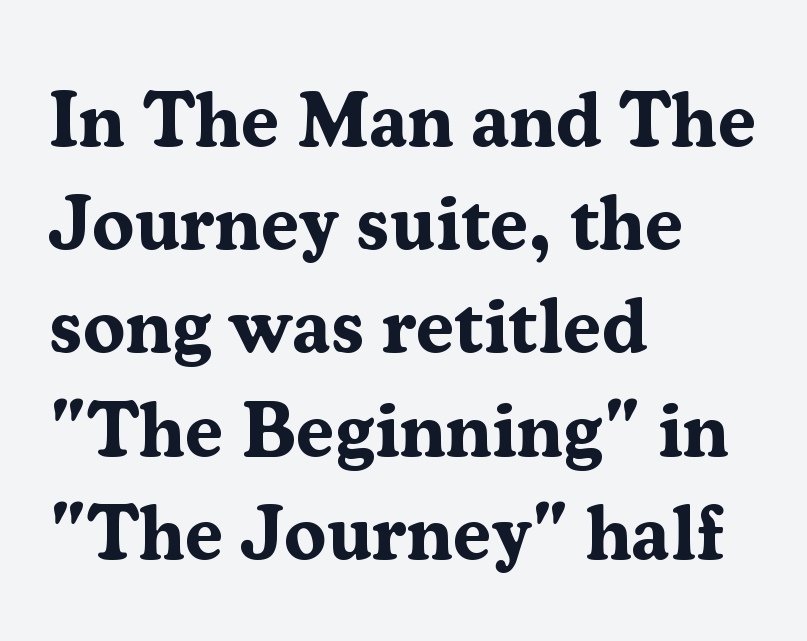
{"serif": "yes", "italic": "no", "bold": "yes", "weight": "bold", "width": "normal", "stroke_contrast": "medium", "x_height": "medium", "monospaced": "no", "underline": "no", "align": "left", "line_spacing": "normal", "line_spacing_ratio": 1.34, "letter_spacing": "normal", "letter_spacing_em": 0.0, "glyph_px": 77}
